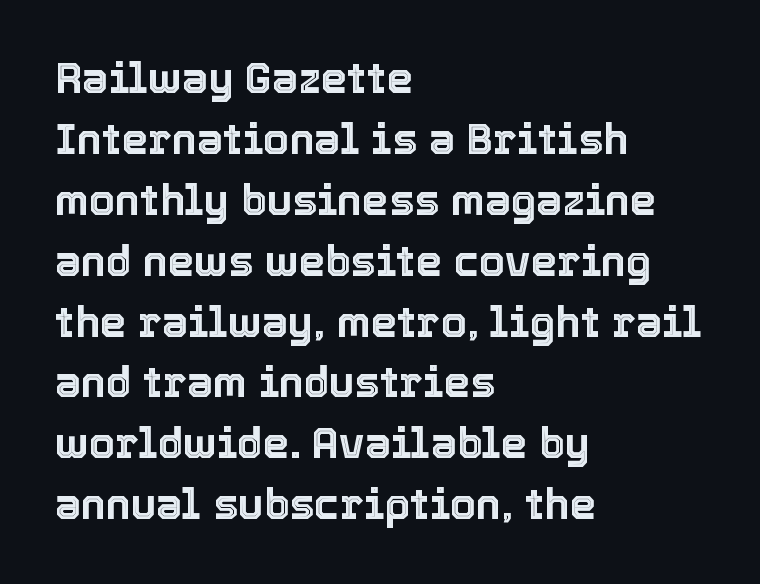
Q: Is the text italic (slanted)? A: No, it is upright.
Q: Is the text underlined? A: No.
Q: How is the paragraph aligned? A: Left-aligned.
Q: Is the spacing between letters normal or unusually wide? A: Normal.
Q: Is the spacing between lines tight, normal or loose? A: Normal.
Q: Width (condensed, normal, or wide)? A: Normal.
Q: x-height? A: Medium.
Q: Monospaced? A: No.
